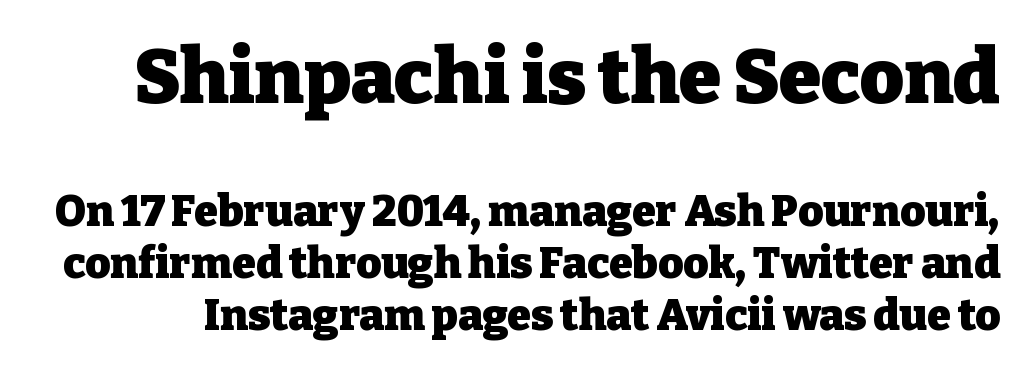
{"serif": "yes", "italic": "no", "bold": "yes", "weight": "heavy", "width": "normal", "stroke_contrast": "low", "x_height": "medium", "monospaced": "no", "underline": "no", "line_spacing_ratio": 1.22, "letter_spacing": "normal", "letter_spacing_em": 0.0, "larger_block": "first", "size_ratio": 1.77, "glyph_px": 76}
